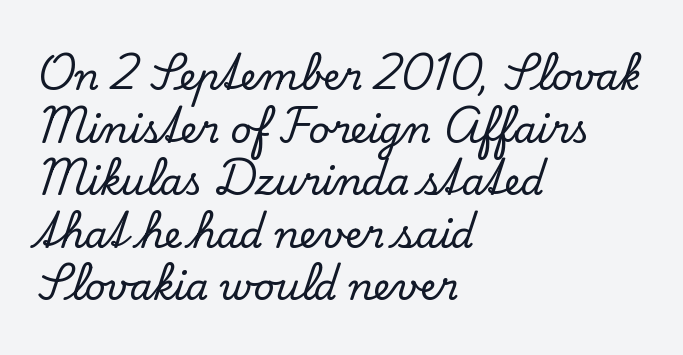
Q: Is the text italic (slanted)? A: Yes.
Q: Is the typeface a serif or a sans-serif typeface? A: Serif.
Q: Is the text underlined? A: No.
Q: How is the paragraph aligned? A: Left-aligned.
Q: Is the spacing between letters normal or unusually wide? A: Normal.
Q: Is the spacing between lines tight, normal or loose? A: Normal.
Q: Width (condensed, normal, or wide)? A: Normal.
Q: Stroke contrast? A: Low.
Q: x-height? A: Small.
Q: Monospaced? A: No.
